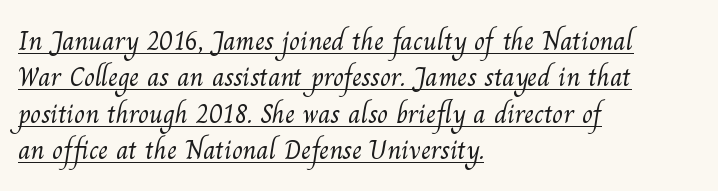
The image shows 28 px light serif type; set left-aligned, normal line spacing (1.3x), normal letter spacing, underlined; medium stroke contrast and a small x-height.
